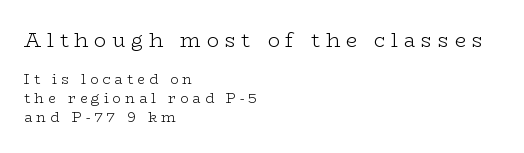
The image shows 20 px text type, upright; set left-aligned, normal line spacing (1.38x), unusually wide letter spacing (+0.29 em), not underlined; the first (top) block is 1.43x larger.
